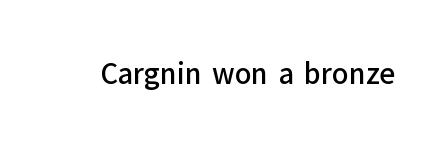
Rendered with straight, roman letterforms. Clear beneath every line of the passage. Short note: letters normally spaced. The letters advance in unequal steps, a hallmark of proportional type.
